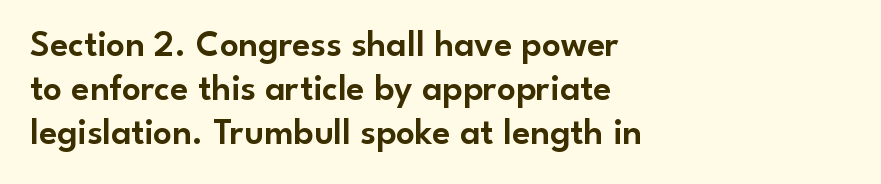
Q: Is the text italic (slanted)? A: No, it is upright.
Q: Is the typeface a serif or a sans-serif typeface? A: Sans-serif.
Q: Is the text underlined? A: No.
Q: How is the paragraph aligned? A: Left-aligned.
Q: Is the spacing between letters normal or unusually wide? A: Normal.
Q: Width (condensed, normal, or wide)? A: Normal.
Q: Stroke contrast? A: Low.
Q: x-height? A: Small.
Q: Monospaced? A: No.
